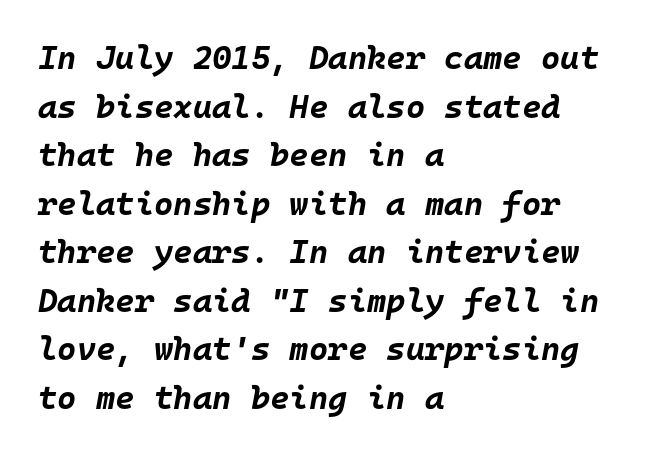
The image shows 33 px bold type, italic (leaning right), monospaced; set left-aligned, normal line spacing (1.47x), normal letter spacing, not underlined; low stroke contrast and a large x-height.
